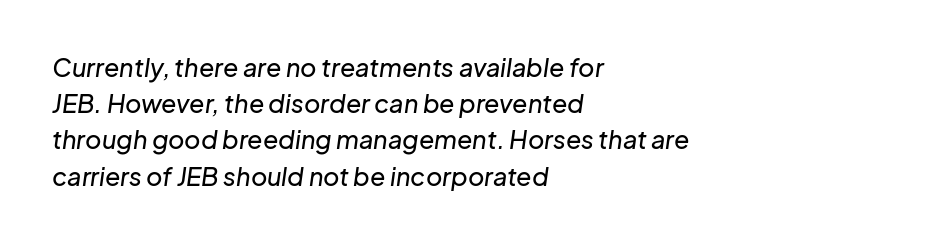
Line spacing here is normal. Does extra space separate the letters? No, they use regular spacing. The string is rendered with underlining switched off. Alignment: flush left.
